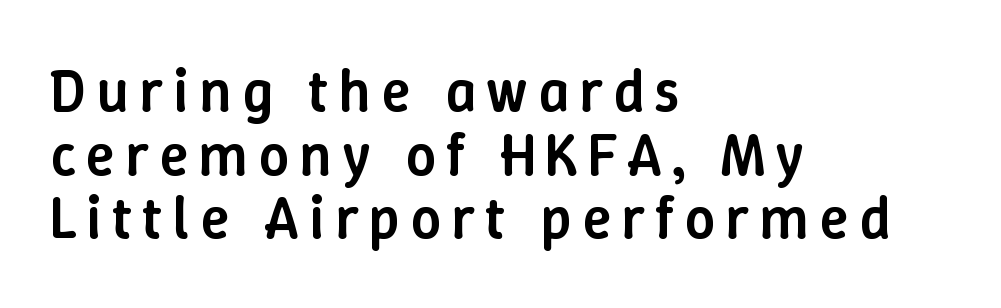
Q: Is the text bold? A: Semi-bold.
Q: Is the text italic (slanted)? A: No, it is upright.
Q: Is the text underlined? A: No.
Q: How is the paragraph aligned? A: Left-aligned.
Q: Is the spacing between lines tight, normal or loose? A: Tight.
Q: Width (condensed, normal, or wide)? A: Normal.
Q: Stroke contrast? A: Low.
Q: x-height? A: Medium.
Q: Monospaced? A: No.
